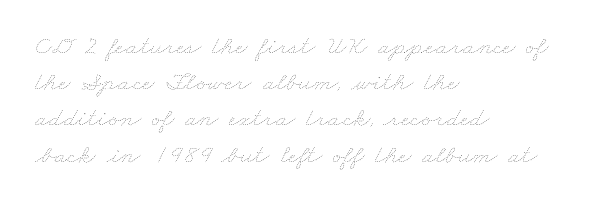
Leading: standard. Standard letterfit; no display-style spreading of the glyphs. The strokes are not fattened; the text isn't bold. All the whitespace from short lines collects on the right. Glance below the letters and you will spot only blank space.
